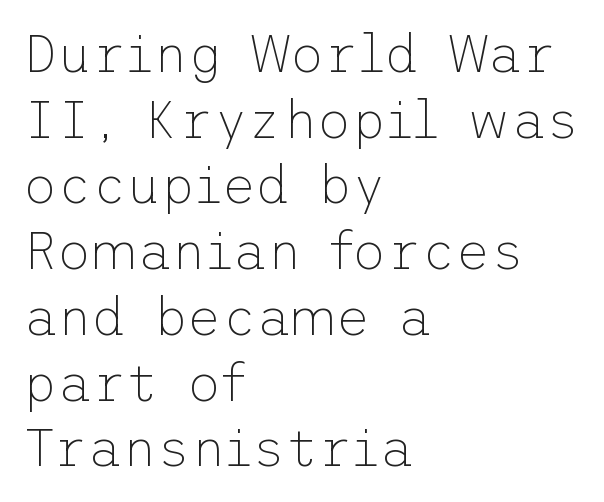
The image shows 53 px thin sans-serif type, upright; set left-aligned, line spacing 1.24x, normal letter spacing, not underlined; low stroke contrast and a medium x-height.
